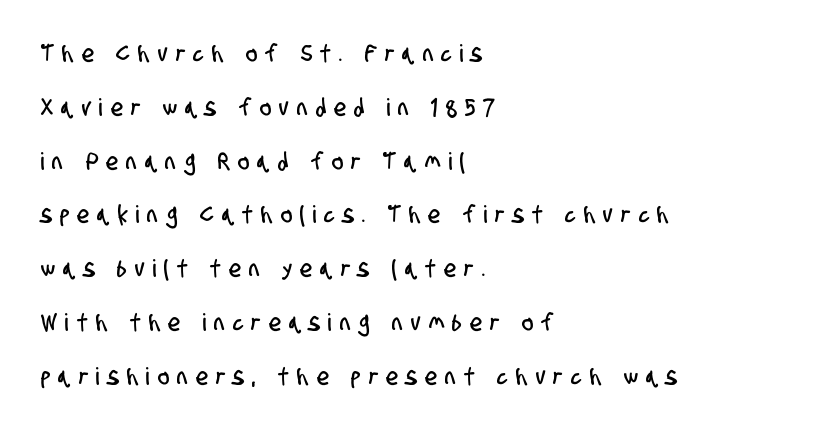
Vertically, the passage feels expansive, rows floating well apart. The specimen omits any rule beneath the text block's lines. Teacher's note: observe the even left margin — that is flush-left alignment. The horizontal fit of the characters is loose and conspicuously gappy.
